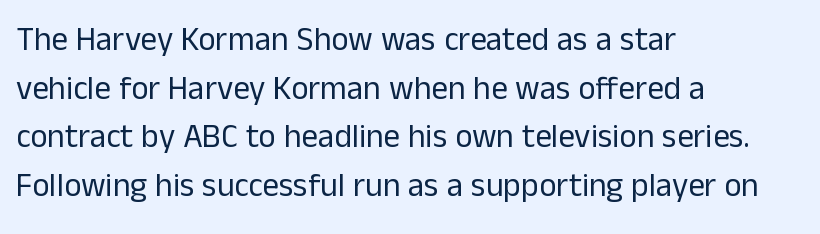
You can tell it's not italic because the verticals are truly vertical. On a weight scale, this lands at 450 or below. This rendering leaves character spacing at its baseline value. The letters advance in unequal steps, a hallmark of proportional type. Does the leading feel generous? No, just average.
